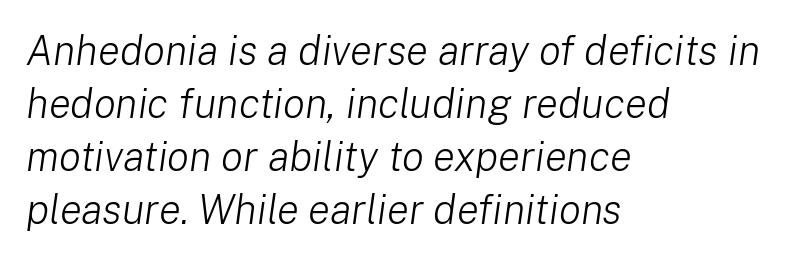
The image shows 41 px light type, italic (leaning right); set left-aligned, normal line spacing (1.29x), normal letter spacing, not underlined; low stroke contrast and a medium x-height.
